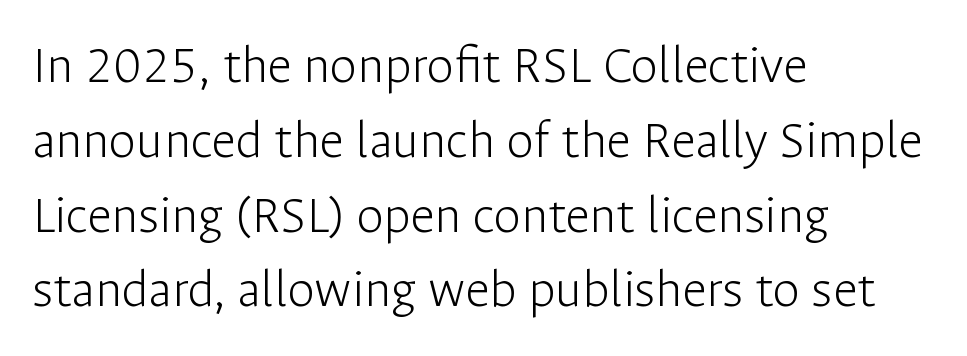
The text was rendered using a sans face with plain stroke endings. The foot of each line stays bare and open. These lines stack with their left ends in a neat column. Heaviness? Minimal to ordinary, like unemphasized prose. Tall strokes in this sample are plumb rather than angled.
